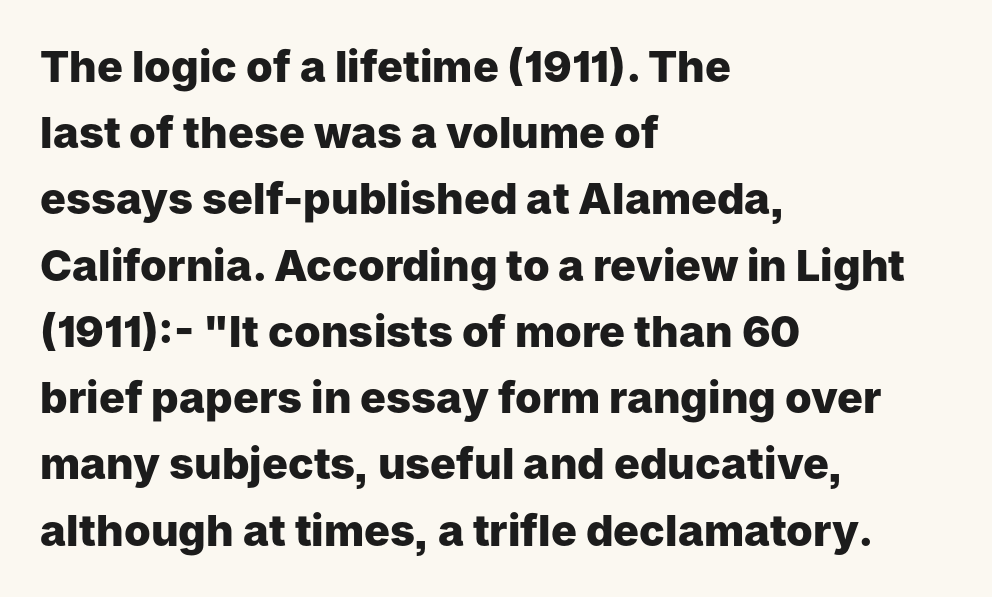
{"serif": "no", "italic": "no", "bold": "yes", "weight": "heavy", "width": "normal", "stroke_contrast": "low", "x_height": "medium", "monospaced": "no", "underline": "no", "align": "left", "line_spacing": "normal", "line_spacing_ratio": 1.54, "letter_spacing": "normal", "letter_spacing_em": 0.0, "glyph_px": 43}
